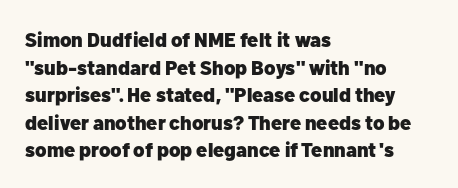
The image shows 20 px bold type, upright; set left-aligned, normal line spacing (1.38x), normal letter spacing, not underlined.
